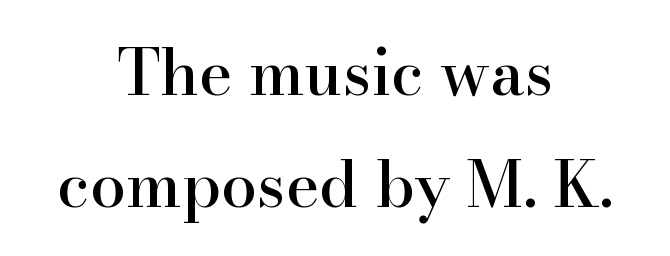
{"serif": "yes", "italic": "no", "width": "normal", "stroke_contrast": "high", "x_height": "small", "monospaced": "no", "underline": "no", "align": "center", "line_spacing_ratio": 1.75, "letter_spacing": "normal", "letter_spacing_em": 0.0, "glyph_px": 64}
